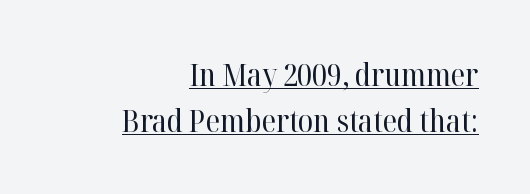
The image shows 31 px regular-weight serif type, upright; set right-aligned, normal line spacing (1.47x), normal letter spacing, underlined; high stroke contrast and a medium x-height.
